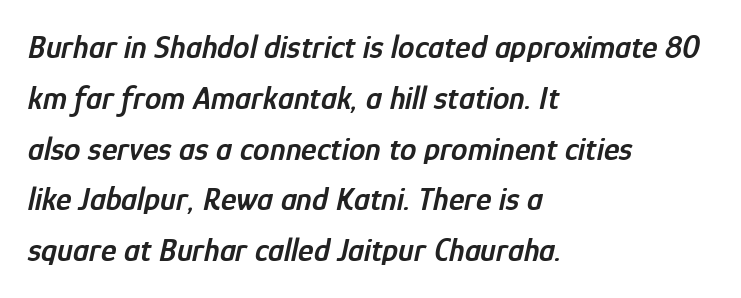
You can tell it's italic because the verticals aren't actually vertical. Tracking value appears to be zero — textbook default spacing. Each row of text sits above clean, open space. Look at the stroke-to-counter ratio: somewhat heavy, a semibold.
